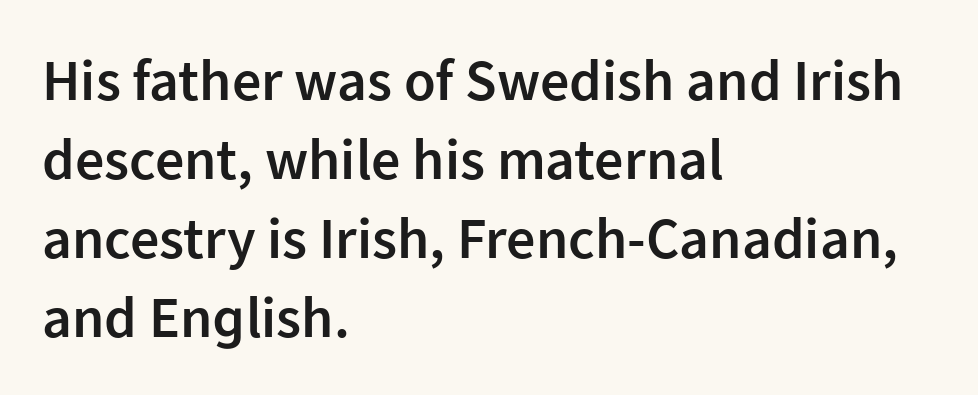
{"serif": "no", "italic": "no", "bold": "semi", "weight": "semibold", "width": "normal", "stroke_contrast": "low", "x_height": "medium", "monospaced": "no", "underline": "no", "align": "left", "line_spacing": "normal", "line_spacing_ratio": 1.36, "letter_spacing": "normal", "letter_spacing_em": 0.0, "glyph_px": 58}
